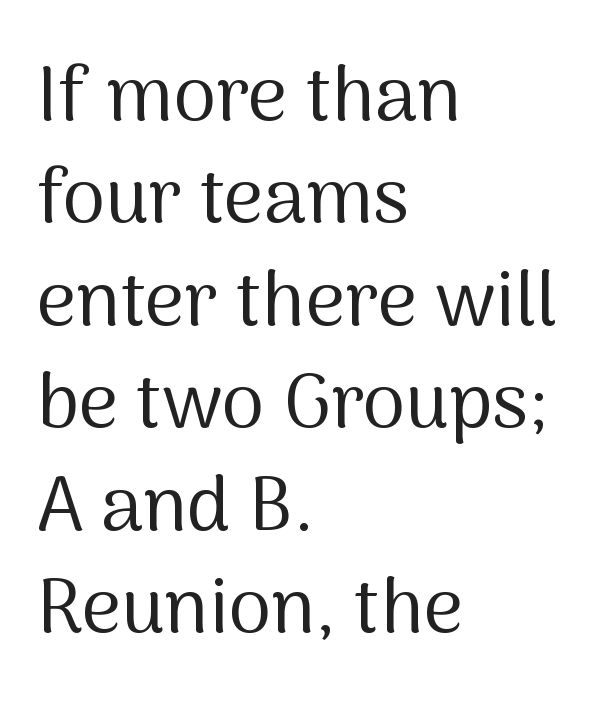
The image shows 77 px regular-weight sans-serif type, upright; set left-aligned, normal line spacing (1.33x), normal letter spacing, not underlined; medium stroke contrast and a medium x-height.
